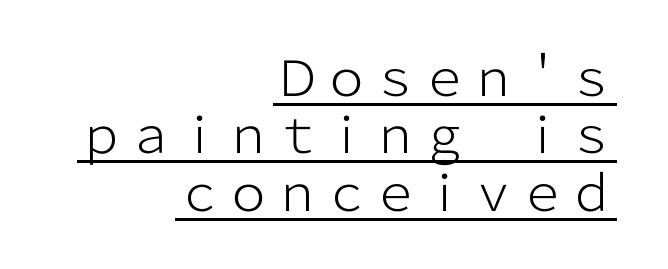
Tracking here is standard; glyphs follow each other at the usual distance. Font category for this specimen: sans-serif. Students, observe the line beneath the letters — that is underlining. Short and long lines alike share a common ending point at right. Is this a fixed-width face? No — the glyphs have proportional, varying widths. Is this a heavy cut? Hardly; it is regular or lighter.
